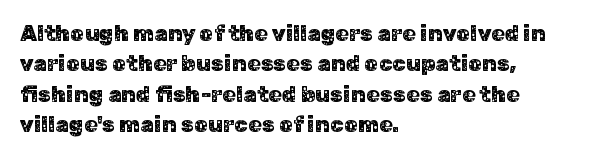
{"italic": "no", "underline": "no", "align": "left", "line_spacing": "normal", "line_spacing_ratio": 1.38, "letter_spacing": "normal", "letter_spacing_em": 0.0, "glyph_px": 22}
